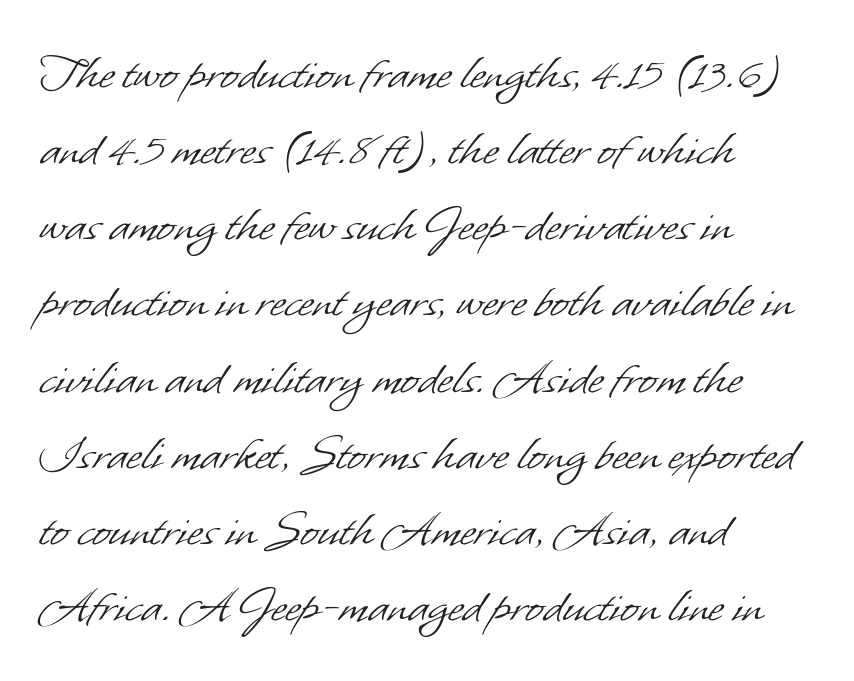
{"serif": "no", "bold": "no", "weight": "light", "width": "normal", "stroke_contrast": "low", "x_height": "small", "monospaced": "no", "underline": "no", "align": "left", "line_spacing": "normal", "line_spacing_ratio": 1.41, "letter_spacing": "normal", "letter_spacing_em": 0.0, "glyph_px": 54}
